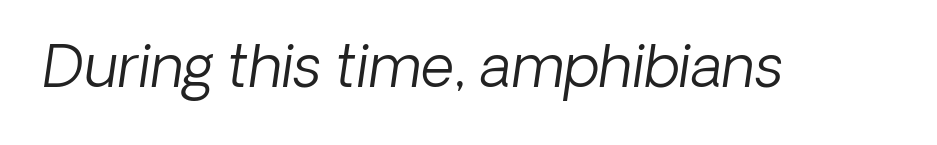
A bare baseline throughout the passage. Observe the lean: these are italic letterforms. Nothing unusual about the tracking: characters are spaced as the font intends. Heft: none added — not bold.
